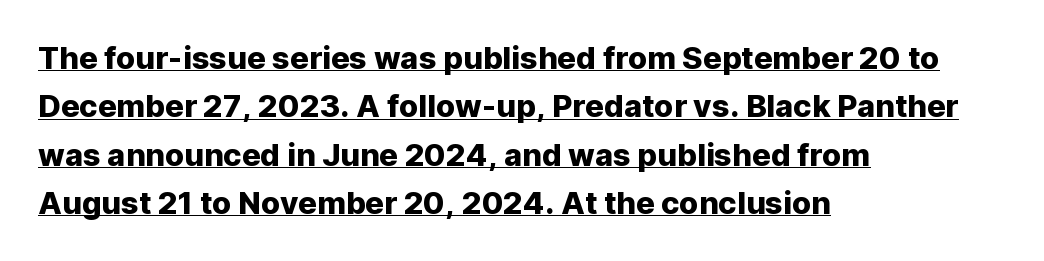
Here the designer chose a conventional face with non-uniform glyph widths. When letters stand straight like this, we call the style roman or upright. Letter spacing: default. The compositor pushed each line to the left boundary.
